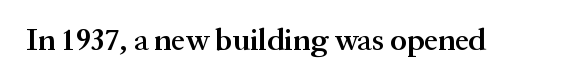
{"serif": "yes", "italic": "no", "bold": "semi", "weight": "semibold", "width": "normal", "stroke_contrast": "medium", "x_height": "medium", "monospaced": "no", "underline": "no", "letter_spacing": "normal", "letter_spacing_em": 0.0, "glyph_px": 31}
